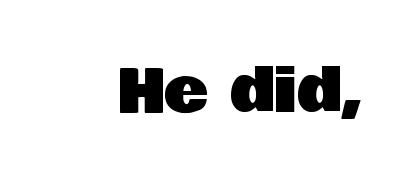
Q: Is the text italic (slanted)? A: No, it is upright.
Q: Is the typeface a serif or a sans-serif typeface? A: Sans-serif.
Q: Is the text underlined? A: No.
Q: Is the spacing between letters normal or unusually wide? A: Normal.
Q: Width (condensed, normal, or wide)? A: Normal.
Q: Stroke contrast? A: Low.
Q: x-height? A: Large.
Q: Monospaced? A: No.
